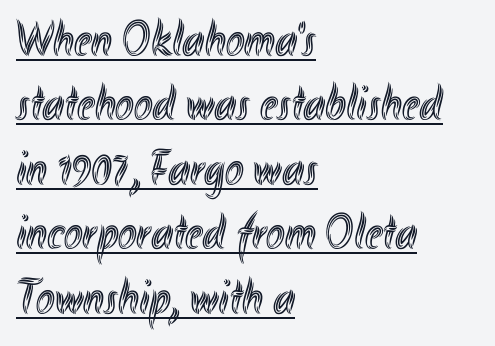
The image shows 50 px condensed type; set left-aligned, normal line spacing (1.29x), normal letter spacing, underlined; a small x-height.
